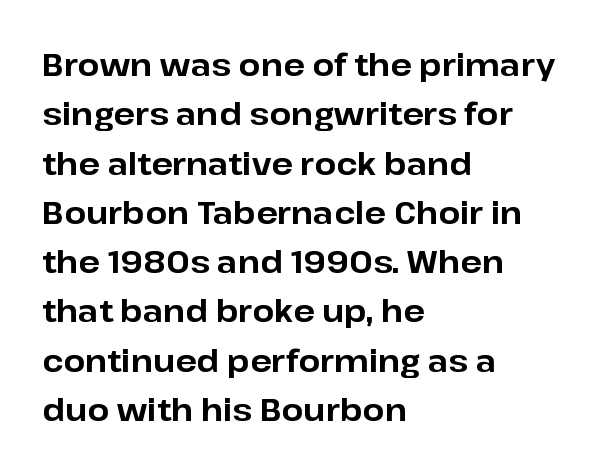
Emphasis by weight is at full strength: bold. The specimen reads as upright at a glance. Short note: letters normally spaced. The rendering uses natural spacing where letterforms have individual widths.
